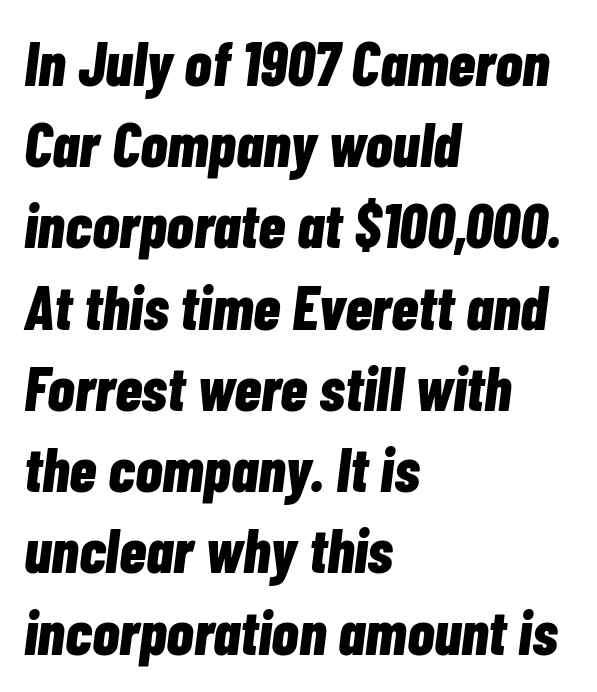
Q: Is the text bold? A: Yes.
Q: Is the text italic (slanted)? A: Yes, it leans right by about 7 degrees.
Q: Is the text underlined? A: No.
Q: How is the paragraph aligned? A: Left-aligned.
Q: Is the spacing between letters normal or unusually wide? A: Normal.
Q: Is the spacing between lines tight, normal or loose? A: Normal.
Q: Width (condensed, normal, or wide)? A: Condensed.
Q: Stroke contrast? A: Low.
Q: x-height? A: Medium.
Q: Monospaced? A: No.
